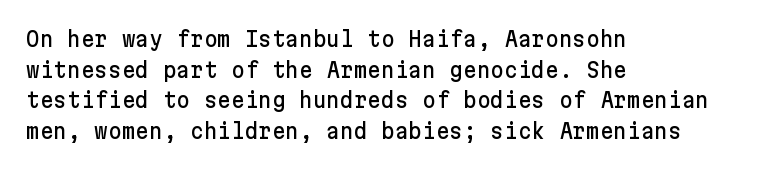
Q: Is the text italic (slanted)? A: No, it is upright.
Q: Is the text underlined? A: No.
Q: How is the paragraph aligned? A: Left-aligned.
Q: Is the spacing between letters normal or unusually wide? A: Normal.
Q: Is the spacing between lines tight, normal or loose? A: Normal.
